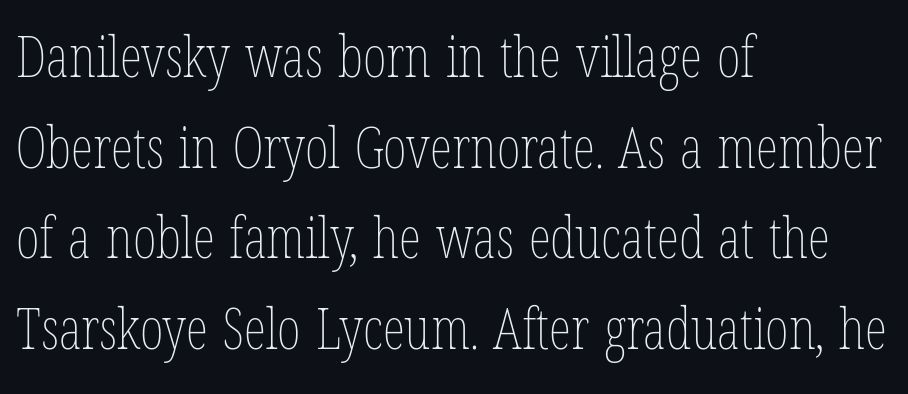
{"italic": "no", "bold": "no", "weight": "thin", "width": "condensed", "stroke_contrast": "low", "x_height": "medium", "monospaced": "no", "underline": "no", "align": "left", "line_spacing": "normal", "line_spacing_ratio": 1.59, "letter_spacing": "normal", "letter_spacing_em": 0.0, "glyph_px": 57}
